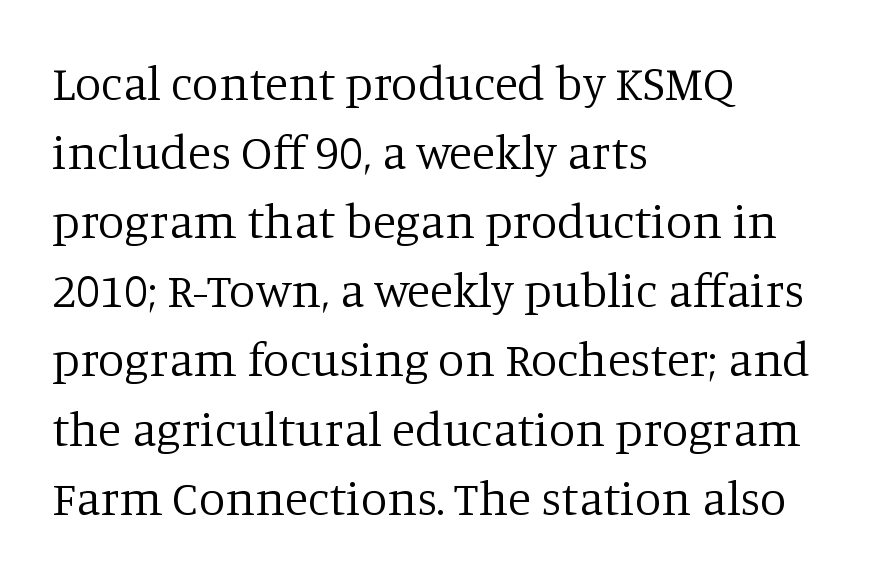
Q: Is the text bold? A: No.
Q: Is the text italic (slanted)? A: No, it is upright.
Q: Is the typeface a serif or a sans-serif typeface? A: Serif.
Q: Is the text underlined? A: No.
Q: How is the paragraph aligned? A: Left-aligned.
Q: Is the spacing between letters normal or unusually wide? A: Normal.
Q: Is the spacing between lines tight, normal or loose? A: Normal.
Q: Width (condensed, normal, or wide)? A: Normal.
Q: Stroke contrast? A: Low.
Q: x-height? A: Large.
Q: Monospaced? A: No.
